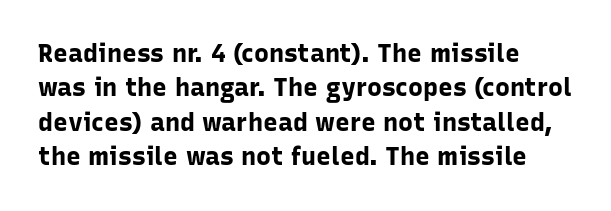
The image shows 25 px bold type, upright; set normal line spacing (1.38x), normal letter spacing, not underlined.
